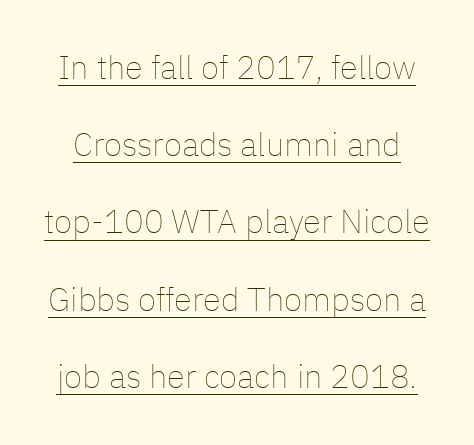
The image shows 33 px thin type, upright; set loose line spacing (2.34x), normal letter spacing, underlined; low stroke contrast and a medium x-height.
